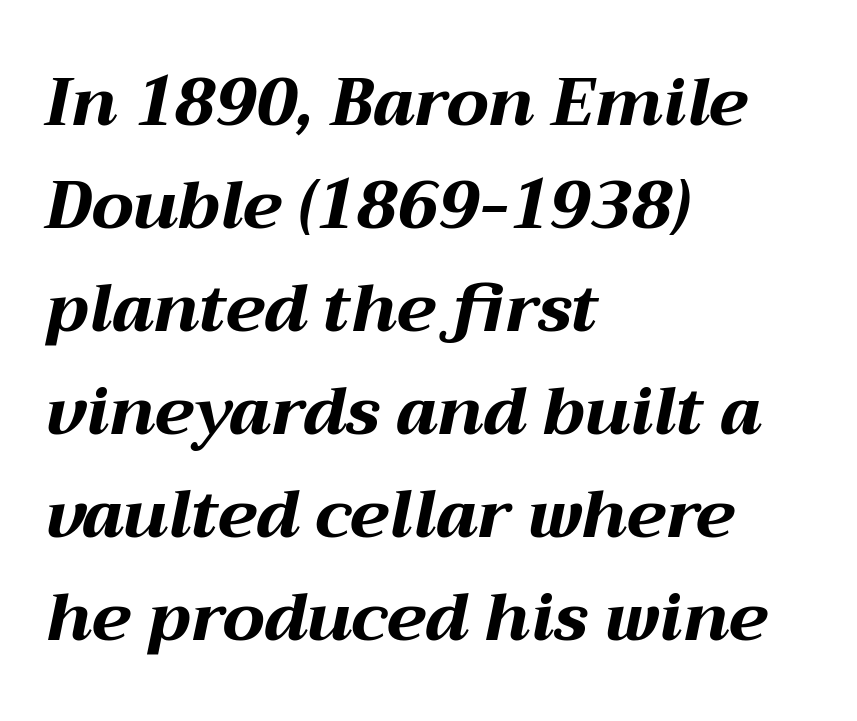
The image shows 66 px bold, wide type, italic (leaning right); set left-aligned, normal line spacing (1.56x), normal letter spacing, not underlined; medium stroke contrast and a medium x-height.
